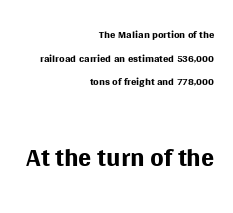
The image shows 39 px regular-weight sans-serif type, upright; set right-aligned, normal line spacing (1.47x), normal letter spacing, not underlined; the second (bottom) block is 2.44x larger; medium stroke contrast and a large x-height.
